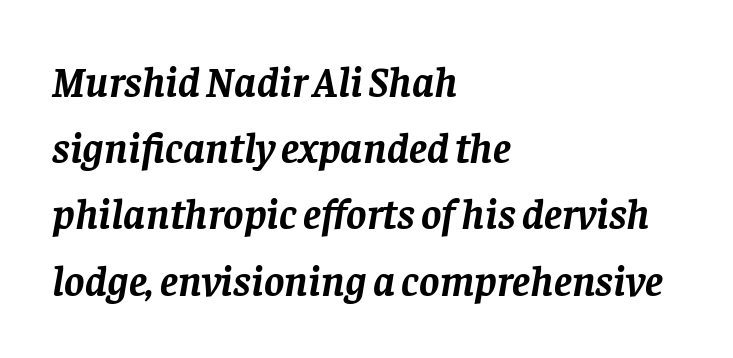
The image shows 43 px semibold serif type, italic (leaning right); set left-aligned, normal line spacing (1.54x), normal letter spacing, not underlined; low stroke contrast and a large x-height.
